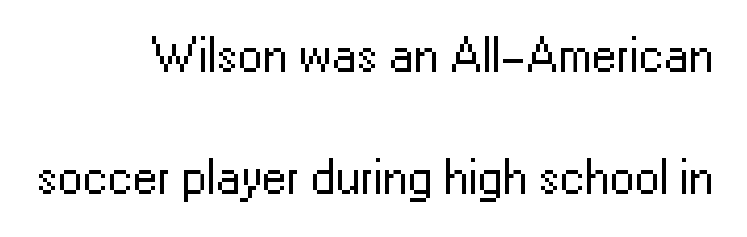
The passage shown is typeset with a sans-serif family. Airy leading. Words float on clear page, feet unadorned. Style check: upright. Characters follow at the spacing the type designer built in.
